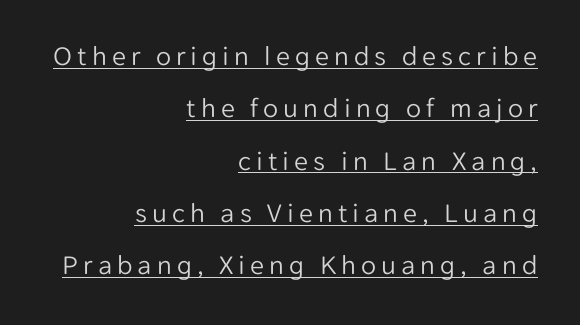
The image shows 28 px light sans-serif type, upright; set right-aligned, line spacing 1.87x, underlined; low stroke contrast and a medium x-height.
